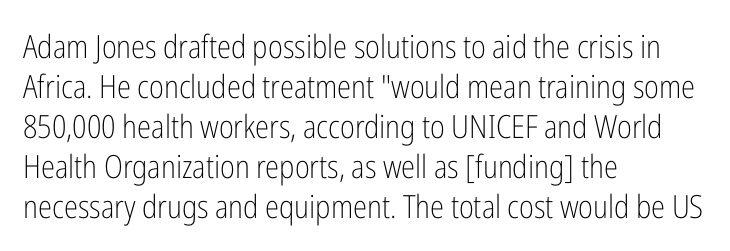
Q: Is the text bold? A: No.
Q: Is the text italic (slanted)? A: No, it is upright.
Q: Is the typeface a serif or a sans-serif typeface? A: Sans-serif.
Q: Is the text underlined? A: No.
Q: How is the paragraph aligned? A: Left-aligned.
Q: Is the spacing between letters normal or unusually wide? A: Normal.
Q: Is the spacing between lines tight, normal or loose? A: Normal.
Q: Width (condensed, normal, or wide)? A: Condensed.
Q: Stroke contrast? A: Low.
Q: x-height? A: Medium.
Q: Monospaced? A: No.
